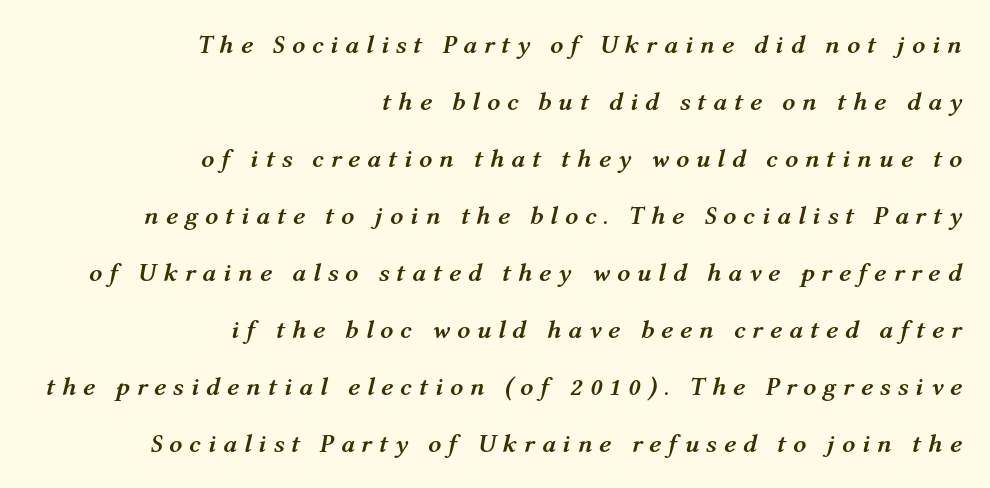
Anything drawn beneath the words? Only blank space. Notice how the stems are inclined rather than vertical — that's the hallmark of italics. The text block is weighted toward the right margin, trailing off unevenly leftward. Does the weight exceed regular? Yes, all the way to bold.
